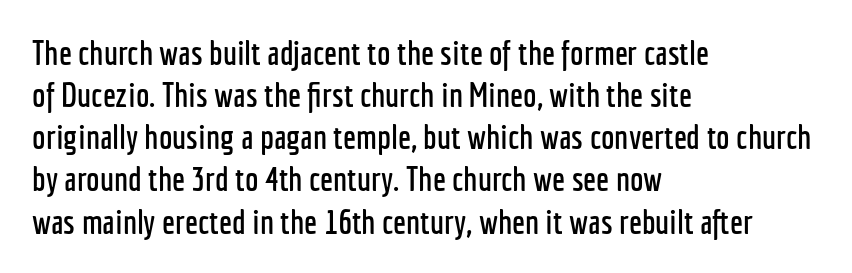
The image shows 34 px condensed sans-serif type, upright; set left-aligned, line spacing 1.24x, normal letter spacing, not underlined; low stroke contrast and a medium x-height.
